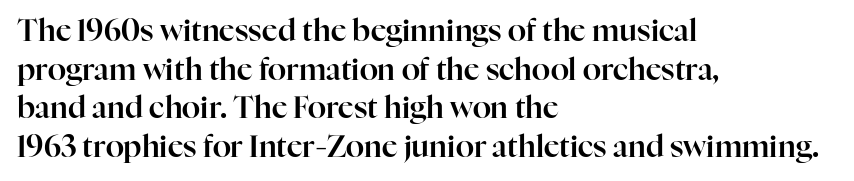
Q: Is the text italic (slanted)? A: No, it is upright.
Q: Is the typeface a serif or a sans-serif typeface? A: Serif.
Q: Is the text underlined? A: No.
Q: How is the paragraph aligned? A: Left-aligned.
Q: Is the spacing between letters normal or unusually wide? A: Normal.
Q: Is the spacing between lines tight, normal or loose? A: Normal.
Q: Width (condensed, normal, or wide)? A: Normal.
Q: Stroke contrast? A: High.
Q: x-height? A: Medium.
Q: Monospaced? A: No.
